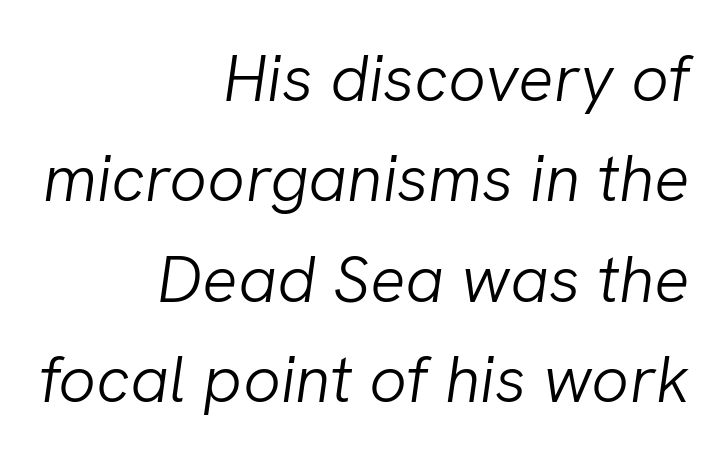
Italic: yes, the glyphs are oblique. Compared with a typical body face, this is equally light or lighter still. The passage shown is not underscored anywhere. Here the designer chose a conventional face with non-uniform glyph widths. Layout note: lines flush right. Interline gaps are of average width in this sample.
